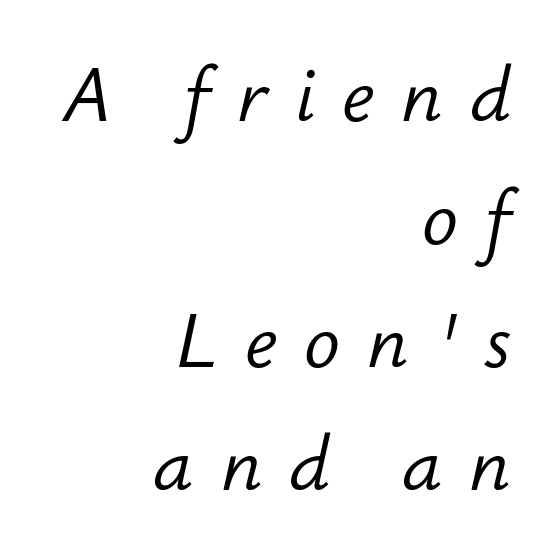
The image shows 75 px light type, italic (leaning right); set right-aligned, normal line spacing (1.64x), unusually wide letter spacing (+0.36 em), not underlined; low stroke contrast and a small x-height.
